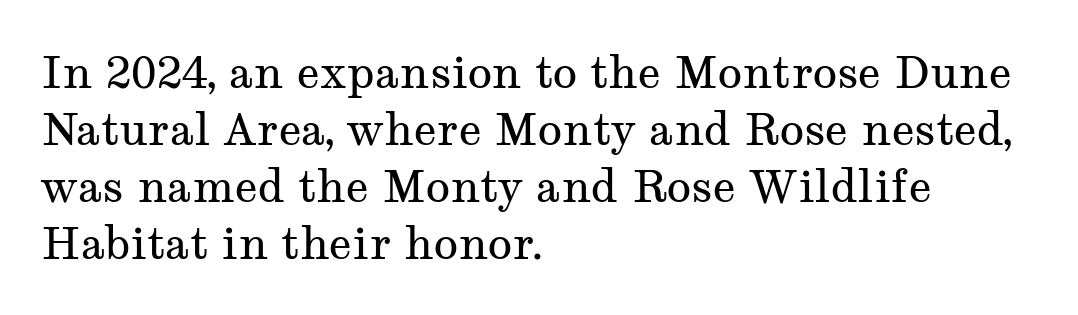
These glyphs show unthickened strokes, regular width or finer. The designer left line spacing at the default. Think of a printed novel: that variable character pitch is what you see here. All the whitespace from short lines collects on the right. The specimen omits any rule beneath the text block's lines. The specimen reads as upright at a glance.
